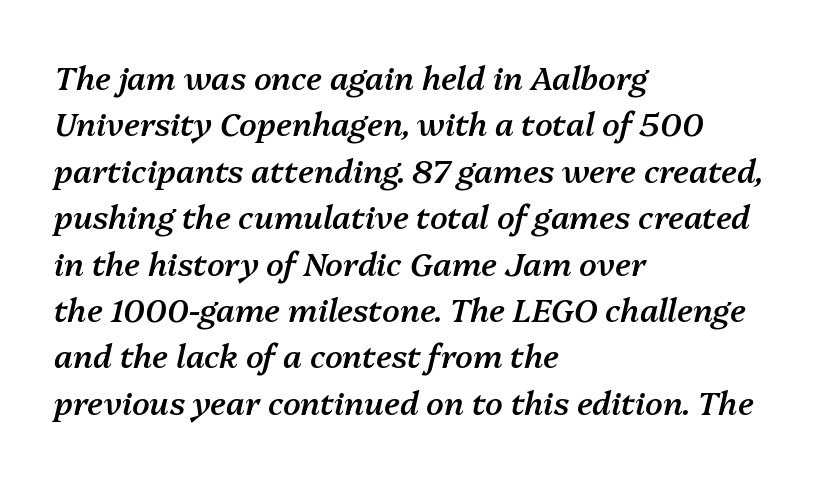
Decoration check: the copy has no underline. The rows are spaced the way most documents space them. Varying glyph widths throughout — classic text-font behaviour. If you drew a ruler down the left edge, every line would touch it.
